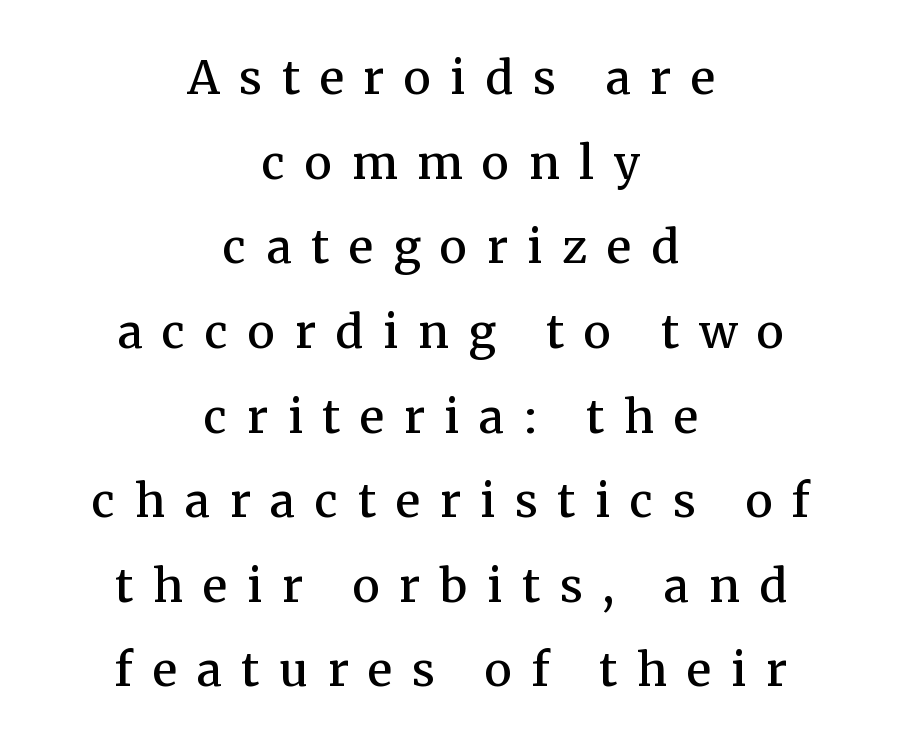
{"serif": "yes", "italic": "no", "bold": "semi", "weight": "semibold", "width": "normal", "stroke_contrast": "medium", "x_height": "medium", "monospaced": "no", "underline": "no", "align": "center", "line_spacing_ratio": 1.84, "letter_spacing": "wide", "letter_spacing_em": 0.43, "glyph_px": 46}
